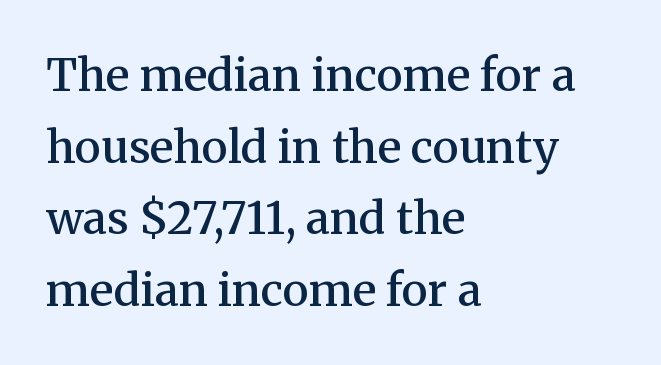
The gaps between neighbouring characters are ordinary and unremarkable. You could not count columns in this text — the font is proportionally spaced. Style check: upright. Words float on clear page, feet unadorned. On the weight axis this lands at semibold, roughly 600. The letters carry serifs — small finishing strokes at the ends of their stems.
